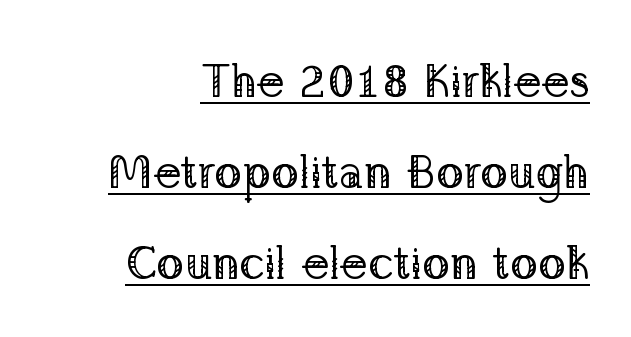
{"serif": "yes", "italic": "no", "bold": "no", "weight": "regular", "width": "normal", "stroke_contrast": "low", "x_height": "medium", "monospaced": "no", "underline": "yes", "align": "right", "line_spacing": "loose", "line_spacing_ratio": 1.98, "letter_spacing": "normal", "letter_spacing_em": 0.0, "glyph_px": 46}
